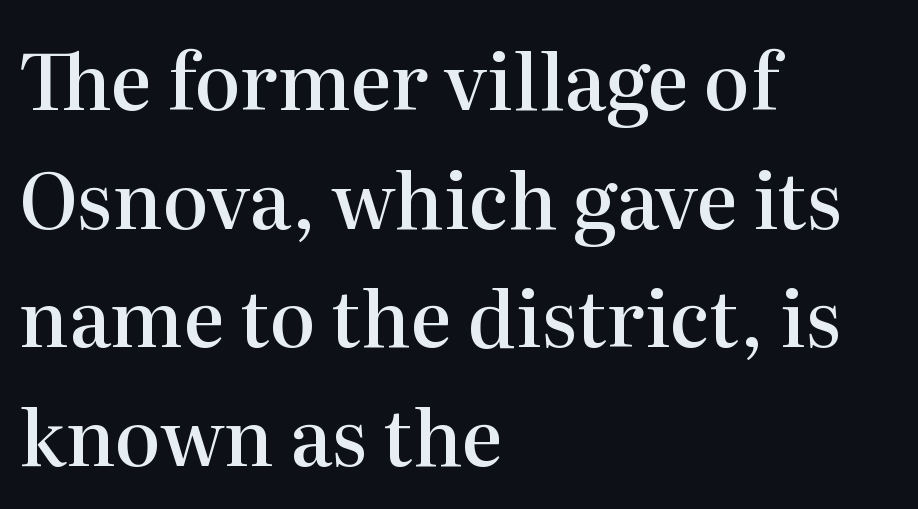
Decoration check: the copy has no underline. Nobody touched the tracking dial on this one. What weight is shown? A semibold, between regular and bold. A typesetter would call this proportional, since set widths differ per character. The setting favours the left margin, as ordinary paragraphs usually do. The font's upright variant was chosen for this text.
